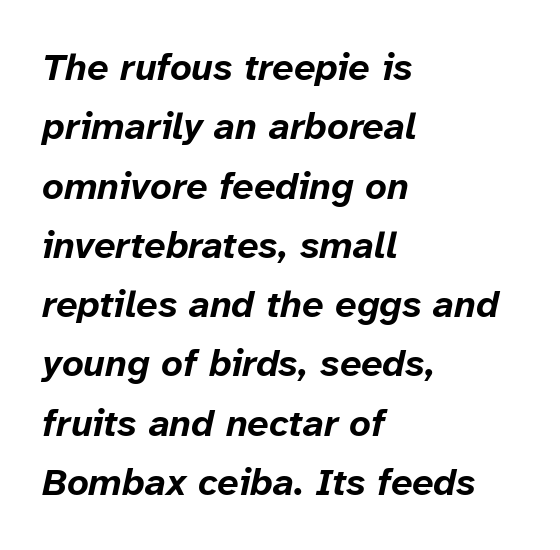
Honestly, the letter spacing is just normal — you wouldn't notice it. Every character sits at an angle, as italics do. Quick note: underline off. The ragged edge is on the right, which tells us the setting is flush left. The rendering uses natural spacing where letterforms have individual widths. Summary of vertical rhythm: regular, with standard interline spacing.
